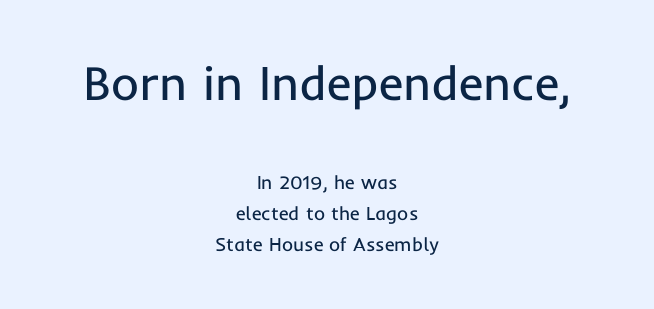
The image shows 48 px regular-weight sans-serif type, upright; set centered, normal line spacing (1.65x), normal letter spacing, not underlined; the first (top) block is 2.53x larger; low stroke contrast and a medium x-height.
